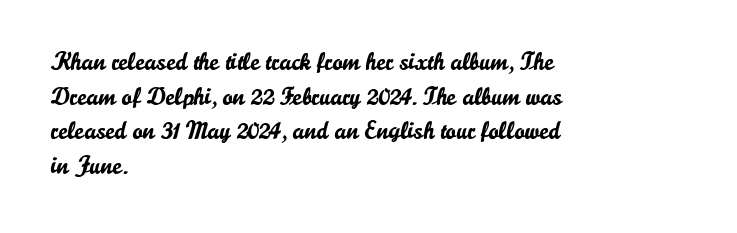
Q: Is the text italic (slanted)? A: Yes.
Q: Is the text underlined? A: No.
Q: How is the paragraph aligned? A: Left-aligned.
Q: Is the spacing between letters normal or unusually wide? A: Normal.
Q: Is the spacing between lines tight, normal or loose? A: Normal.
